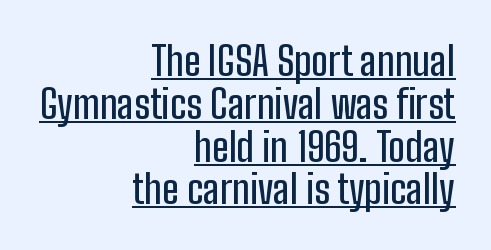
Q: Is the text italic (slanted)? A: No, it is upright.
Q: Is the typeface a serif or a sans-serif typeface? A: Sans-serif.
Q: Is the text underlined? A: Yes.
Q: How is the paragraph aligned? A: Right-aligned.
Q: Is the spacing between letters normal or unusually wide? A: Normal.
Q: Is the spacing between lines tight, normal or loose? A: Tight.
Q: Width (condensed, normal, or wide)? A: Condensed.
Q: Stroke contrast? A: Low.
Q: x-height? A: Medium.
Q: Monospaced? A: No.
